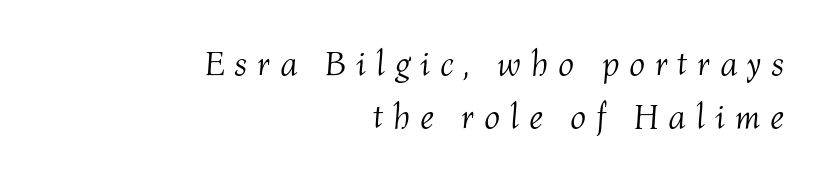
The image shows 35 px light type, italic (leaning right); set right-aligned, normal line spacing (1.52x), unusually wide letter spacing (+0.28 em), not underlined; medium stroke contrast and a medium x-height.
